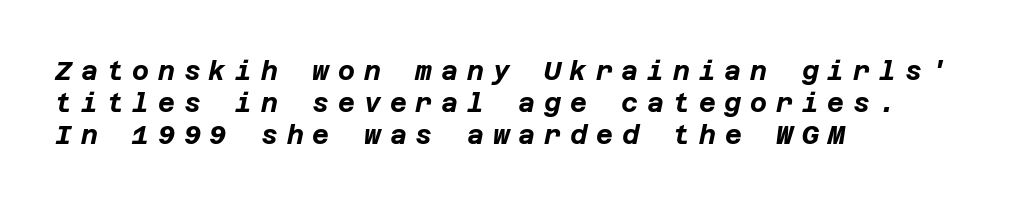
{"italic": "yes", "lean": "right", "slant_degrees": 12, "bold": "yes", "underline": "no", "align": "left", "line_spacing_ratio": 1.24, "letter_spacing": "wide", "letter_spacing_em": 0.34, "glyph_px": 26}
